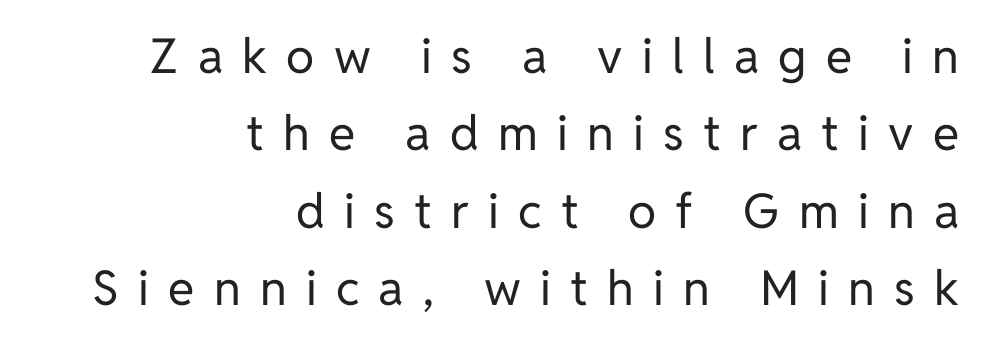
The image shows 48 px regular-weight sans-serif type, upright; set right-aligned, normal line spacing (1.61x), unusually wide letter spacing (+0.4 em), not underlined; low stroke contrast and a medium x-height.
